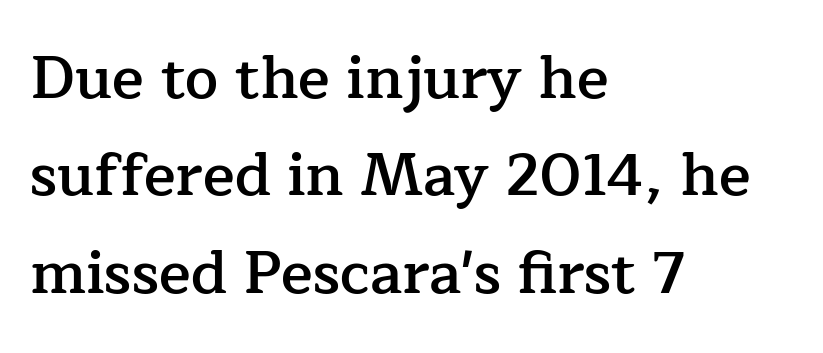
The letters sit at their default tracking, neither squeezed nor spread. Font category for this specimen: serif. The leading is moderate, giving the passage an even texture. Plain, unruled lines of type. The compositor pushed each line to the left boundary.
